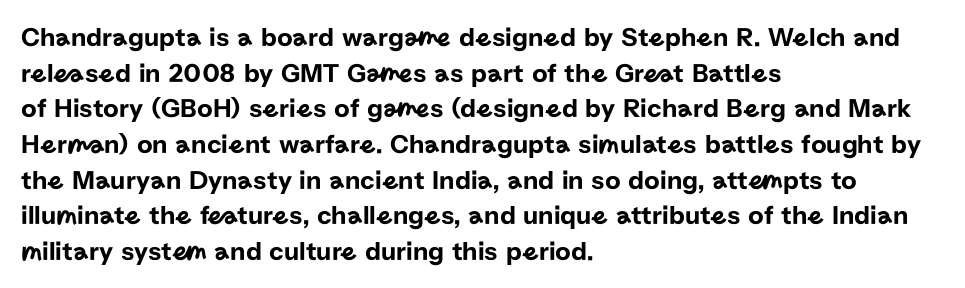
{"italic": "no", "underline": "no", "align": "left", "line_spacing": "normal", "line_spacing_ratio": 1.32, "letter_spacing": "normal", "letter_spacing_em": 0.0, "glyph_px": 27}
